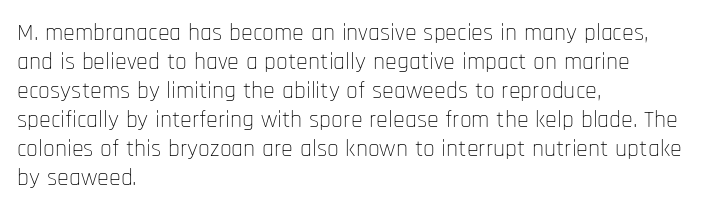
Q: Is the text bold? A: No.
Q: Is the text italic (slanted)? A: No, it is upright.
Q: Is the text underlined? A: No.
Q: How is the paragraph aligned? A: Left-aligned.
Q: Is the spacing between letters normal or unusually wide? A: Normal.
